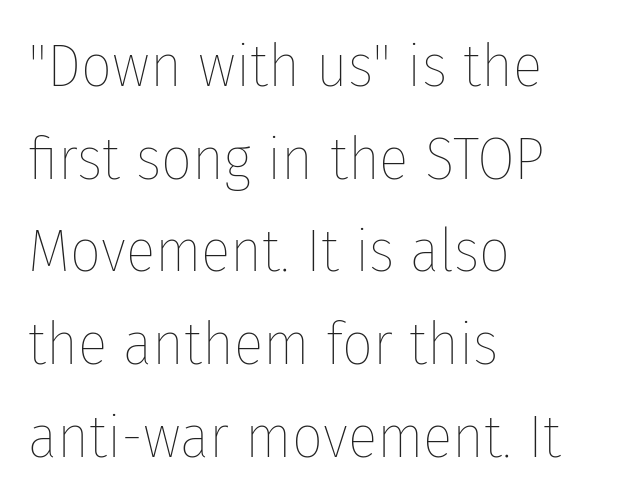
{"italic": "no", "bold": "no", "weight": "thin", "width": "condensed", "stroke_contrast": "low", "x_height": "medium", "monospaced": "no", "underline": "no", "align": "left", "line_spacing": "normal", "line_spacing_ratio": 1.52, "letter_spacing": "normal", "letter_spacing_em": 0.0, "glyph_px": 61}
